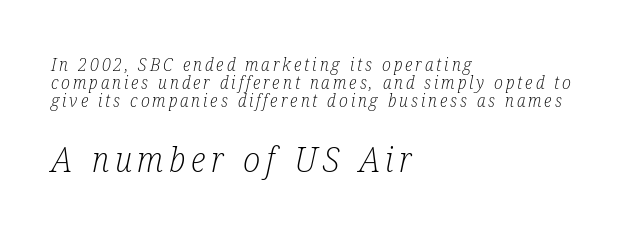
The image shows 35 px light, condensed serif type, italic (leaning right); set left-aligned, tight line spacing (1.01x), not underlined; the second (bottom) block is 1.94x larger; low stroke contrast and a medium x-height.
